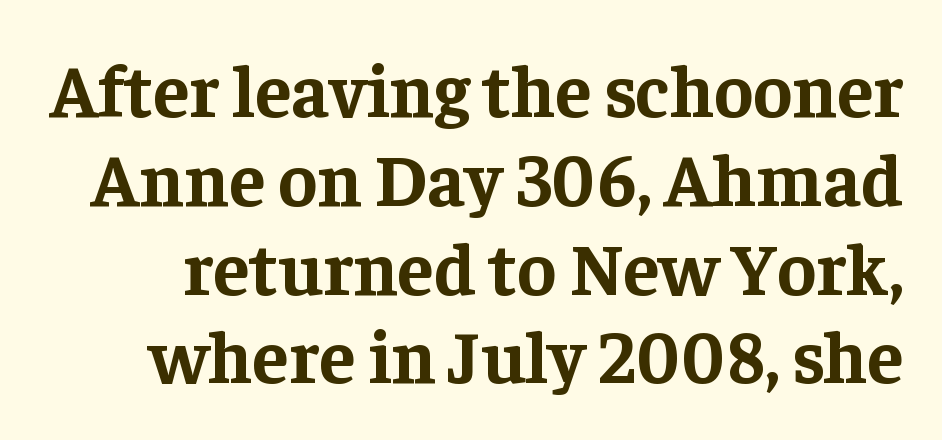
The image shows 74 px bold serif type, upright; set line spacing 1.2x, normal letter spacing, not underlined; low stroke contrast and a medium x-height.
